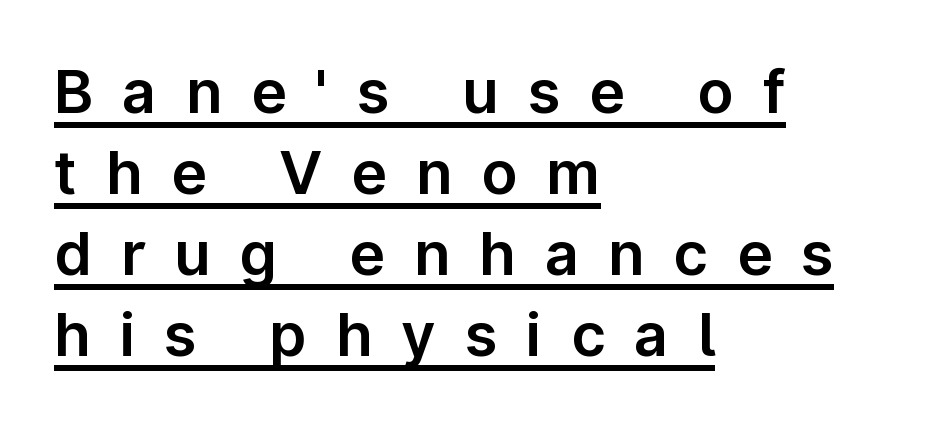
The image shows 60 px sans-serif type, upright; set left-aligned, normal line spacing (1.35x), unusually wide letter spacing (+0.48 em), underlined; low stroke contrast and a medium x-height.
